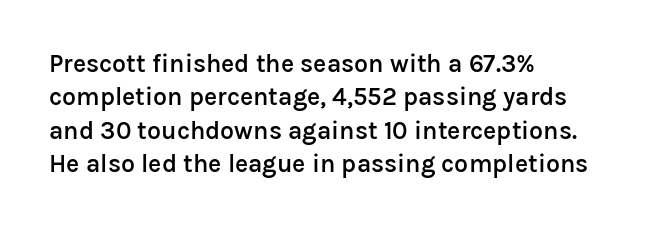
The glyphs have the mass of a demibold cut, below bold. The line-height multiplier appears to be the usual default. Any mark beneath the type? The region is blank. Layout note: lines flush left. Quick note: not italic, upright. The type is set solid horizontally, with unmodified tracking.
